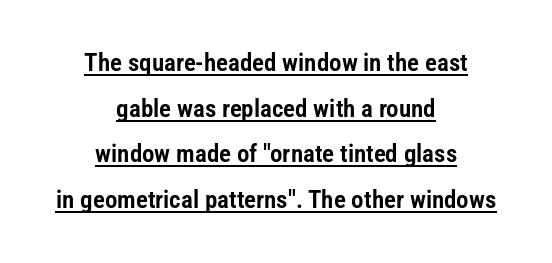
Q: Is the text italic (slanted)? A: No, it is upright.
Q: Is the text underlined? A: Yes.
Q: How is the paragraph aligned? A: Centered.
Q: Is the spacing between letters normal or unusually wide? A: Normal.
